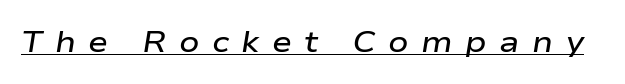
The image shows 30 px semibold, wide type, italic (leaning right); set unusually wide letter spacing (+0.41 em), underlined; low stroke contrast and a medium x-height.
